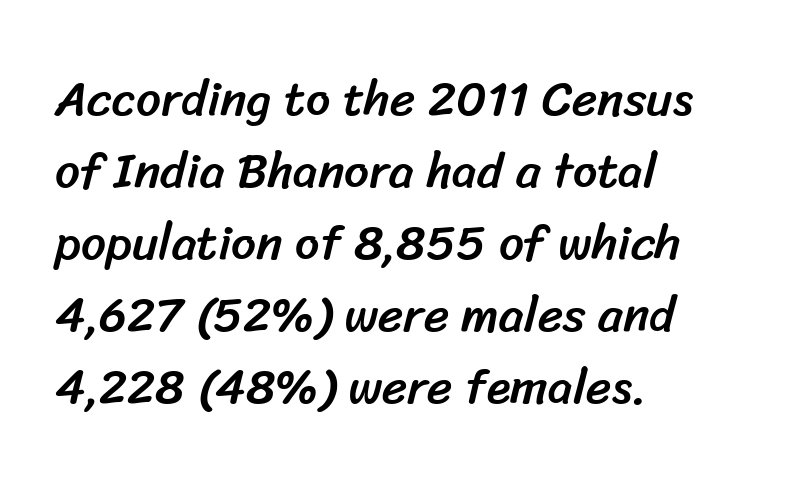
Q: Is the typeface a serif or a sans-serif typeface? A: Sans-serif.
Q: Is the text underlined? A: No.
Q: How is the paragraph aligned? A: Left-aligned.
Q: Is the spacing between letters normal or unusually wide? A: Normal.
Q: Is the spacing between lines tight, normal or loose? A: Normal.
Q: Width (condensed, normal, or wide)? A: Normal.
Q: Stroke contrast? A: Low.
Q: x-height? A: Medium.
Q: Monospaced? A: No.
